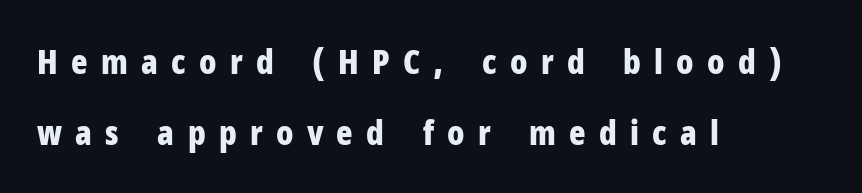
In terms of letterspacing, this is a distinctly airy, spread setting. Does the lettering tilt? It doesn't — this is upright. The text block is weighted toward the left margin, trailing off unevenly rightward. Words float on clear page, feet unadorned. On the weight axis this lands at bold, roughly 700.
